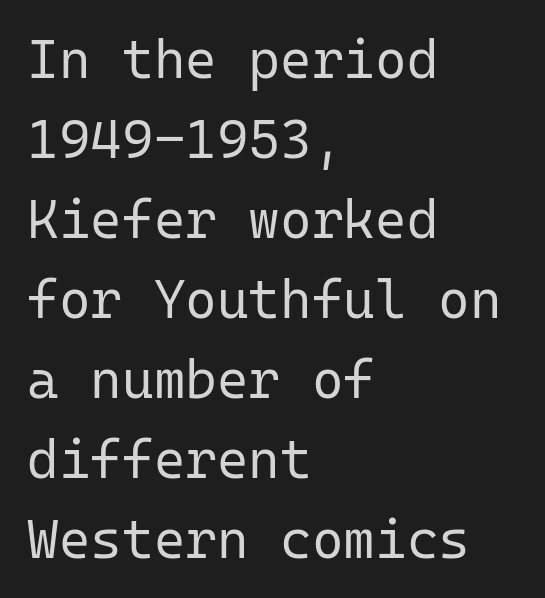
The typeface has the unassuming heft of standard copy or less. Every stem runs plumb, perpendicular to the baseline. Each row of text sits above clean, open space. This sample has the even, mechanical cadence of fixed-width lettering. Spacing between characters is what you'd get straight out of the box. The ragged edge is on the right, which tells us the setting is flush left.
